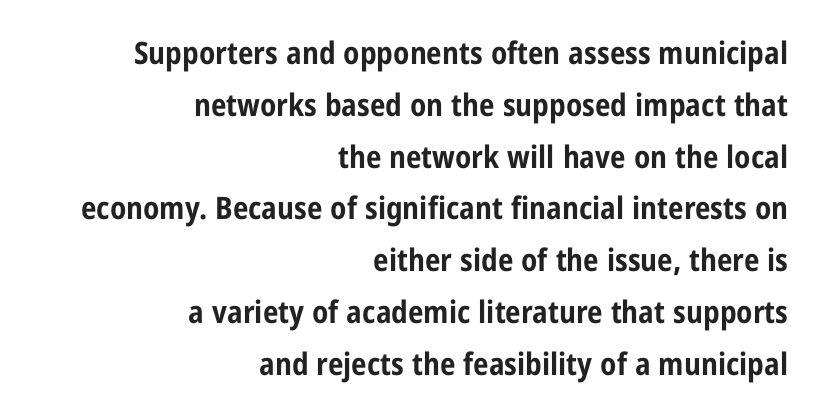
Stroke thickness is high; the sample reads as a true bold. Proportional: the letters do not fall into vertical columns. Font category for this specimen: sans-serif. Baseline-to-baseline distance is the conventional proportion of letter height. The paragraph shown leans on its right margin. Does the lettering tilt? It doesn't — this is upright.
